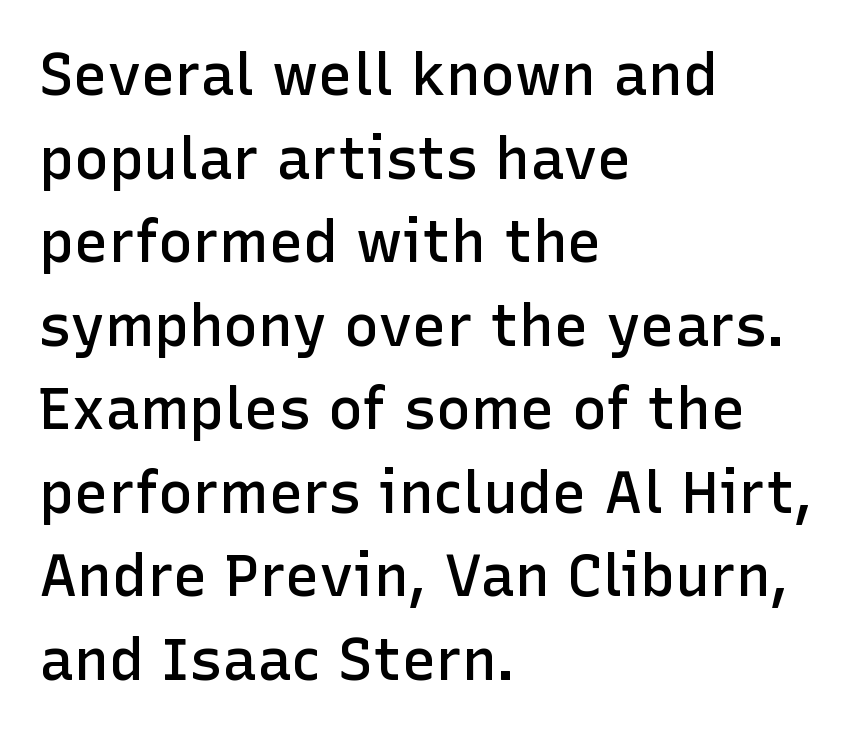
Q: Is the text bold? A: Semi-bold.
Q: Is the text italic (slanted)? A: No, it is upright.
Q: Is the typeface a serif or a sans-serif typeface? A: Sans-serif.
Q: Is the text underlined? A: No.
Q: How is the paragraph aligned? A: Left-aligned.
Q: Is the spacing between letters normal or unusually wide? A: Normal.
Q: Is the spacing between lines tight, normal or loose? A: Normal.
Q: Width (condensed, normal, or wide)? A: Normal.
Q: Stroke contrast? A: Low.
Q: x-height? A: Medium.
Q: Monospaced? A: No.
